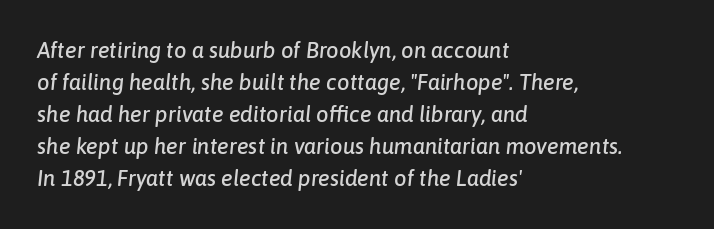
{"italic": "yes", "lean": "right", "slant_degrees": 6, "underline": "no", "align": "left", "line_spacing": "normal", "line_spacing_ratio": 1.46, "letter_spacing": "normal", "letter_spacing_em": 0.0, "glyph_px": 22}
